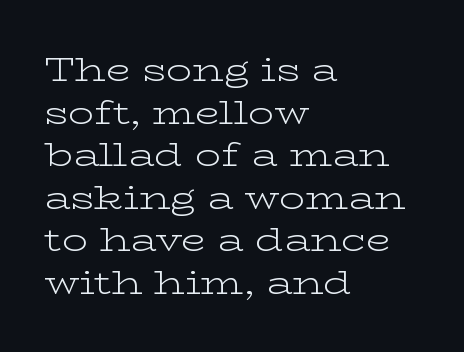
This is the regular roman posture of the typeface. The strokes carry an ordinary text weight at most. In terms of leading, this rendering sits right in the middle. A typesetter would label this face a serif. The area under the type is left untouched.
